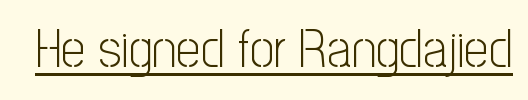
The image shows 54 px light, condensed sans-serif type, upright; set normal letter spacing, underlined; low stroke contrast and a medium x-height.
